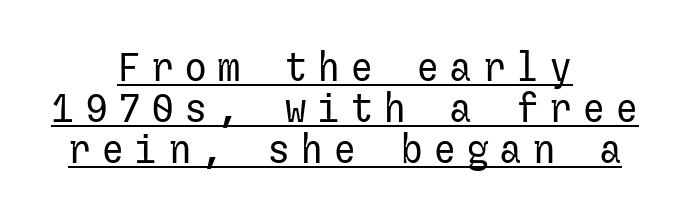
The image shows 39 px regular-weight sans-serif type, upright; set centered, tight line spacing (1.05x), unusually wide letter spacing (+0.25 em), underlined; low stroke contrast and a medium x-height.
